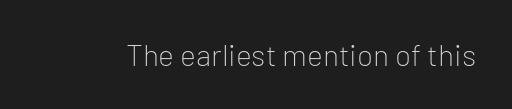
The image shows 30 px light sans-serif type, upright; set normal letter spacing, not underlined; low stroke contrast and a medium x-height.
